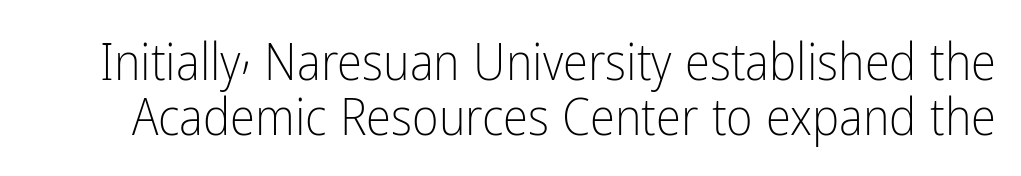
The image shows 51 px light, condensed sans-serif type, upright; set tight line spacing (1.08x), normal letter spacing, not underlined; low stroke contrast and a medium x-height.
